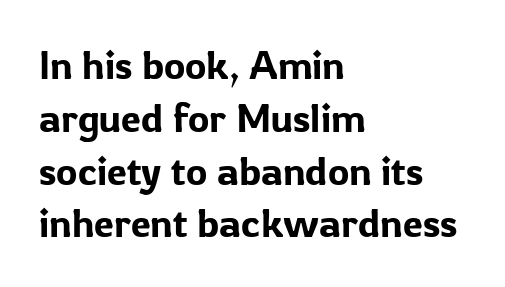
Evenly set lines give the paragraph a standard silhouette. Just letters on the line, the space beneath them empty. Serif or sans? Sans — the stroke terminals are bare. Students, note that the glyphs here touch the page at normal intervals.
